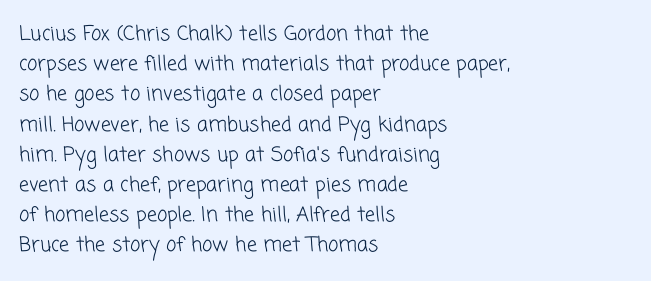
The image shows 20 px text type; set left-aligned, normal line spacing (1.51x), normal letter spacing, not underlined.
